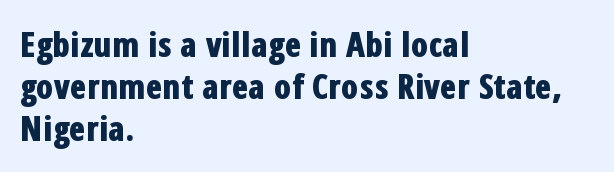
Strong, thick strokes mark this as bold type. The face used here is rendered with its standard letterfit. You could not count columns in this text — the font is proportionally spaced. This is roman type, the default non-slanted kind.
